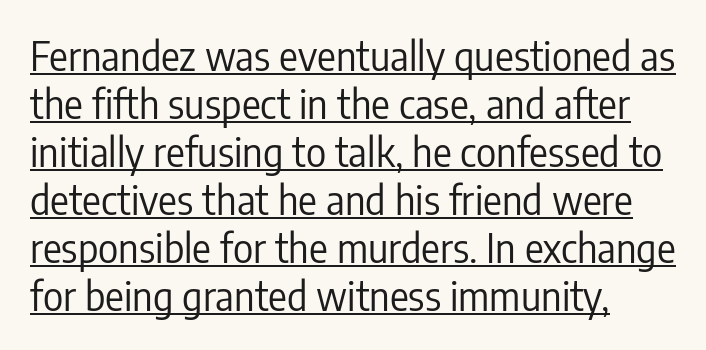
{"serif": "no", "italic": "no", "bold": "no", "weight": "regular", "width": "condensed", "stroke_contrast": "low", "x_height": "medium", "monospaced": "no", "underline": "yes", "align": "left", "line_spacing_ratio": 1.23, "letter_spacing": "normal", "letter_spacing_em": 0.0, "glyph_px": 39}
